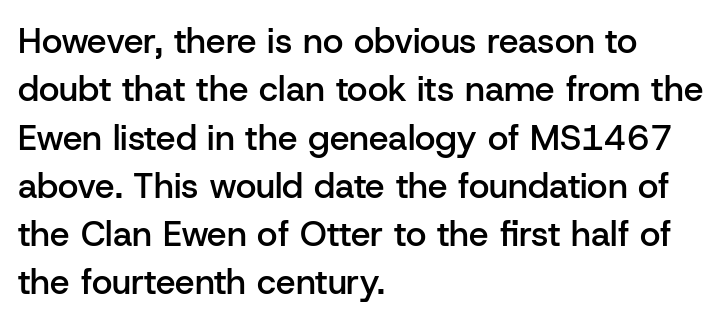
{"serif": "no", "italic": "no", "bold": "semi", "weight": "semibold", "width": "normal", "stroke_contrast": "low", "x_height": "medium", "monospaced": "no", "underline": "no", "align": "left", "line_spacing": "normal", "line_spacing_ratio": 1.38, "letter_spacing": "normal", "letter_spacing_em": 0.0, "glyph_px": 35}
